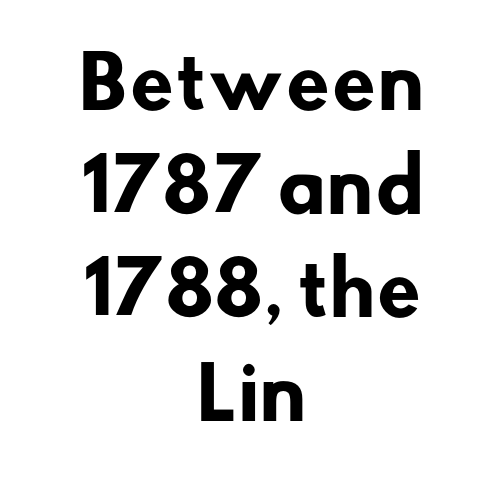
The image shows 72 px heavy sans-serif type; set centered, normal line spacing (1.44x), normal letter spacing, not underlined; low stroke contrast and a small x-height.
